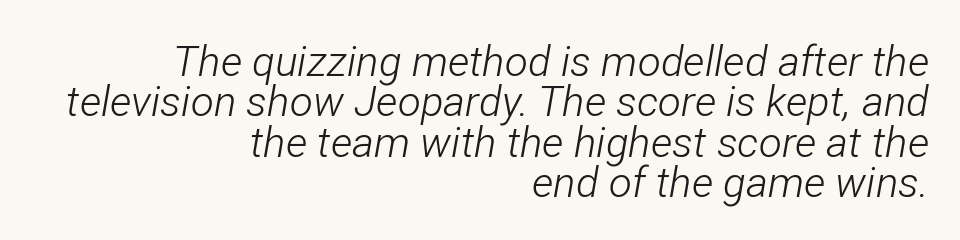
Q: Is the text bold? A: No.
Q: Is the text italic (slanted)? A: Yes, it leans right by about 12 degrees.
Q: Is the text underlined? A: No.
Q: How is the paragraph aligned? A: Right-aligned.
Q: Is the spacing between letters normal or unusually wide? A: Normal.
Q: Is the spacing between lines tight, normal or loose? A: Tight.
Q: Width (condensed, normal, or wide)? A: Condensed.
Q: Stroke contrast? A: Low.
Q: x-height? A: Medium.
Q: Monospaced? A: No.
